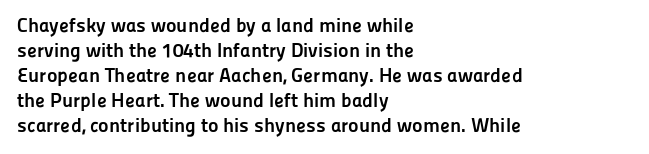
Q: Is the text bold? A: Yes.
Q: Is the text italic (slanted)? A: No, it is upright.
Q: Is the text underlined? A: No.
Q: How is the paragraph aligned? A: Left-aligned.
Q: Is the spacing between letters normal or unusually wide? A: Normal.
Q: Is the spacing between lines tight, normal or loose? A: Normal.
